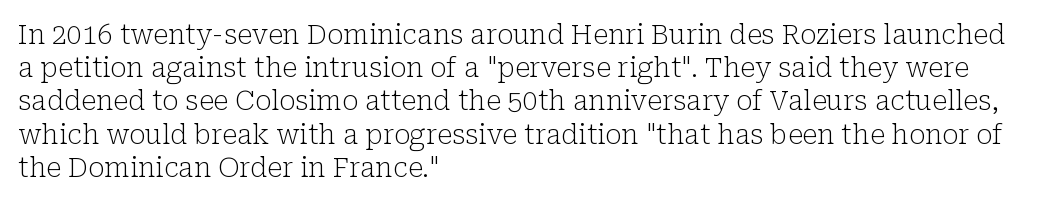
Q: Is the text bold? A: No.
Q: Is the text italic (slanted)? A: No, it is upright.
Q: Is the text underlined? A: No.
Q: How is the paragraph aligned? A: Left-aligned.
Q: Is the spacing between letters normal or unusually wide? A: Normal.
